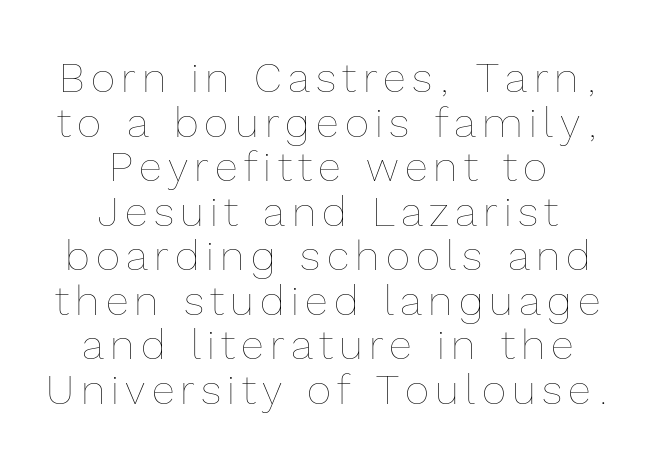
{"italic": "no", "bold": "no", "weight": "thin", "width": "normal", "x_height": "medium", "monospaced": "no", "underline": "no", "align": "center", "line_spacing": "tight", "line_spacing_ratio": 1.06, "glyph_px": 42}
